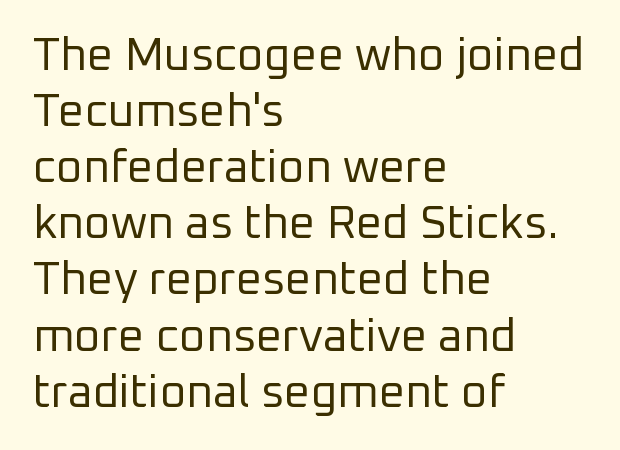
Q: Is the text bold? A: No.
Q: Is the text italic (slanted)? A: No, it is upright.
Q: Is the typeface a serif or a sans-serif typeface? A: Sans-serif.
Q: Is the text underlined? A: No.
Q: How is the paragraph aligned? A: Left-aligned.
Q: Is the spacing between letters normal or unusually wide? A: Normal.
Q: Width (condensed, normal, or wide)? A: Normal.
Q: Stroke contrast? A: Low.
Q: x-height? A: Medium.
Q: Monospaced? A: No.
